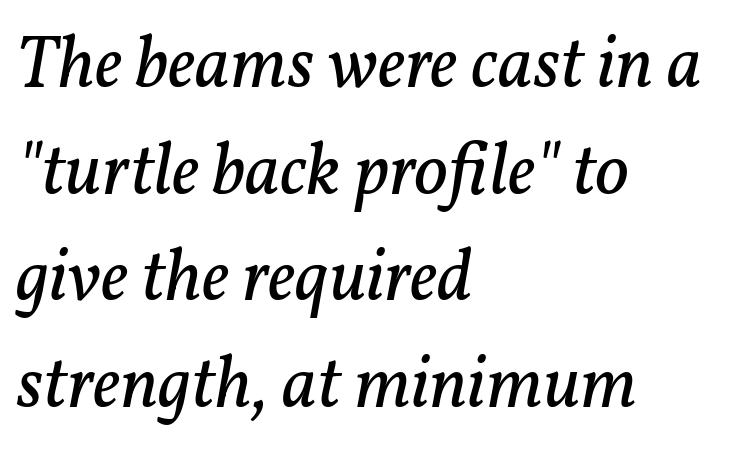
Q: Is the text bold? A: No.
Q: Is the text italic (slanted)? A: Yes, it leans right by about 11 degrees.
Q: Is the typeface a serif or a sans-serif typeface? A: Serif.
Q: Is the text underlined? A: No.
Q: How is the paragraph aligned? A: Left-aligned.
Q: Is the spacing between letters normal or unusually wide? A: Normal.
Q: Is the spacing between lines tight, normal or loose? A: Normal.
Q: Width (condensed, normal, or wide)? A: Normal.
Q: Stroke contrast? A: Low.
Q: x-height? A: Medium.
Q: Monospaced? A: No.
